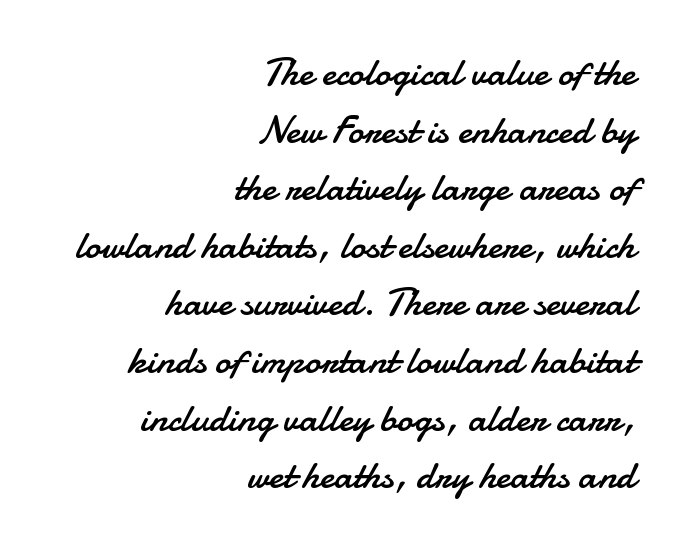
The space between consecutive lines is moderate. The typesetting does not lean heavy: it is not bold. The gaps between neighbouring characters are ordinary and unremarkable. Descenders are the only things crossing below the line.
